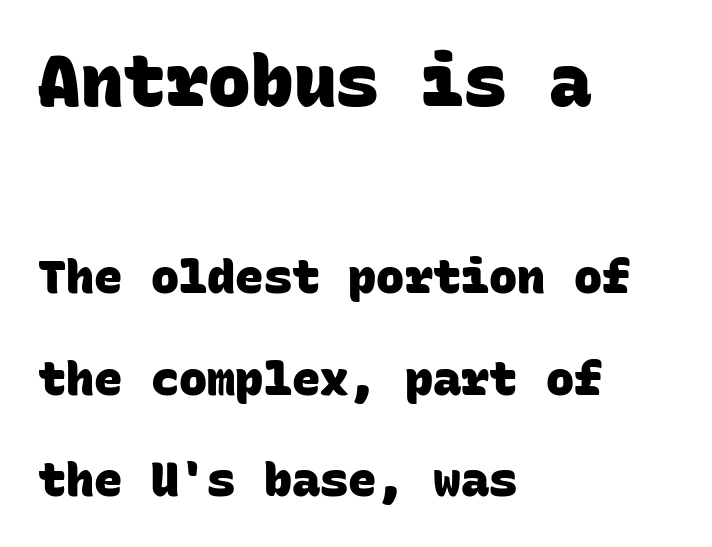
{"serif": "no", "bold": "yes", "weight": "heavy", "width": "normal", "stroke_contrast": "low", "x_height": "large", "monospaced": "yes", "underline": "no", "align": "left", "line_spacing": "loose", "line_spacing_ratio": 2.16, "letter_spacing": "normal", "letter_spacing_em": 0.0, "larger_block": "first", "size_ratio": 1.51, "glyph_px": 71}
